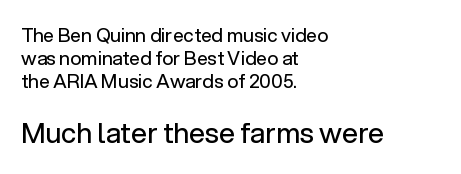
Which chunk is bigger? The second one — the bottom block dwarfs the top. Underline: absent. Words appear dense and cohesive because spacing is normal. These lines were composed using upright roman letters. Proportional: the letters do not fall into vertical columns. Stroke thickness stays within the range of a standard reading face or lighter.
